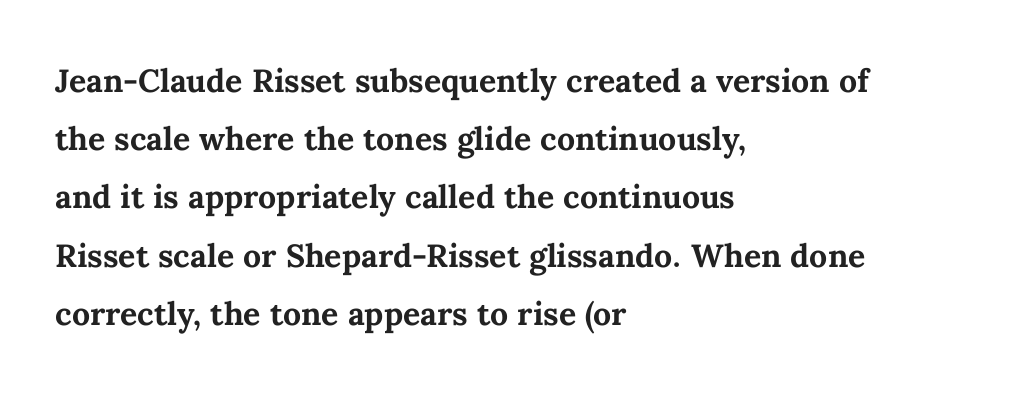
{"italic": "no", "bold": "yes", "weight": "bold", "width": "normal", "stroke_contrast": "medium", "x_height": "medium", "monospaced": "no", "underline": "no", "align": "left", "line_spacing_ratio": 1.82, "letter_spacing": "normal", "letter_spacing_em": 0.0, "glyph_px": 32}
